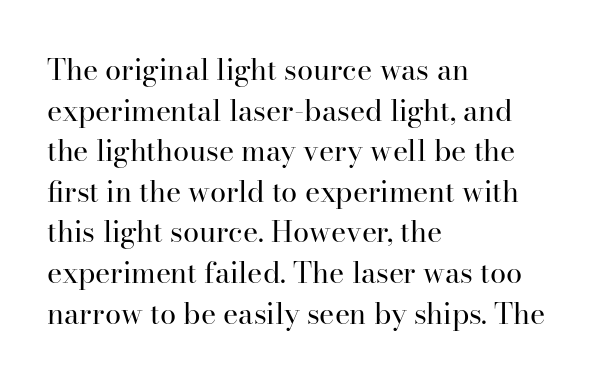
{"serif": "yes", "italic": "no", "bold": "no", "weight": "regular", "width": "normal", "stroke_contrast": "high", "x_height": "small", "monospaced": "no", "underline": "no", "align": "left", "line_spacing": "normal", "line_spacing_ratio": 1.4, "letter_spacing": "normal", "letter_spacing_em": 0.0, "glyph_px": 29}
